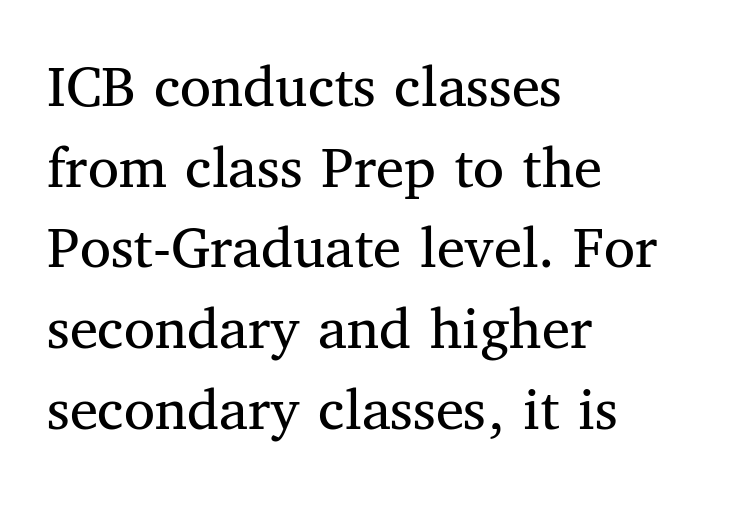
The paragraph has a hard left edge and a soft right edge. How would I describe the line gaps? Plain and ordinary. The letters look calm and open, with moderate or lighter stems. The characters display serif detailing at their extremities. The zone under the glyphs is completely vacant. Style check: upright.
